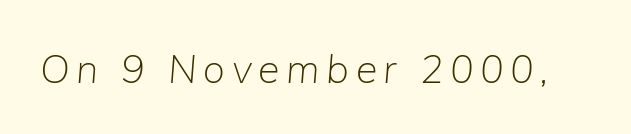
The image shows 39 px light type, italic (leaning right); set not underlined; low stroke contrast and a medium x-height.
